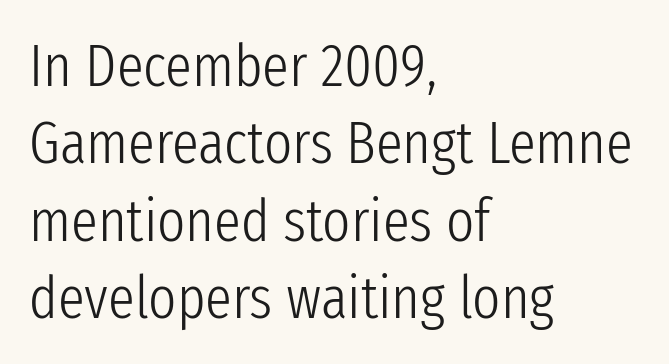
{"serif": "no", "italic": "no", "bold": "no", "weight": "light", "width": "condensed", "stroke_contrast": "low", "x_height": "medium", "monospaced": "no", "underline": "no", "align": "left", "line_spacing": "normal", "line_spacing_ratio": 1.29, "letter_spacing": "normal", "letter_spacing_em": 0.0, "glyph_px": 60}
